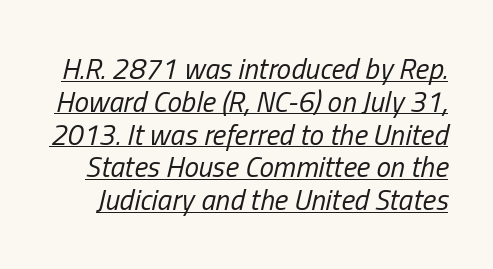
The image shows 29 px regular-weight, condensed type, italic (leaning right); set tight line spacing (1.13x), normal letter spacing, underlined; low stroke contrast and a medium x-height.
